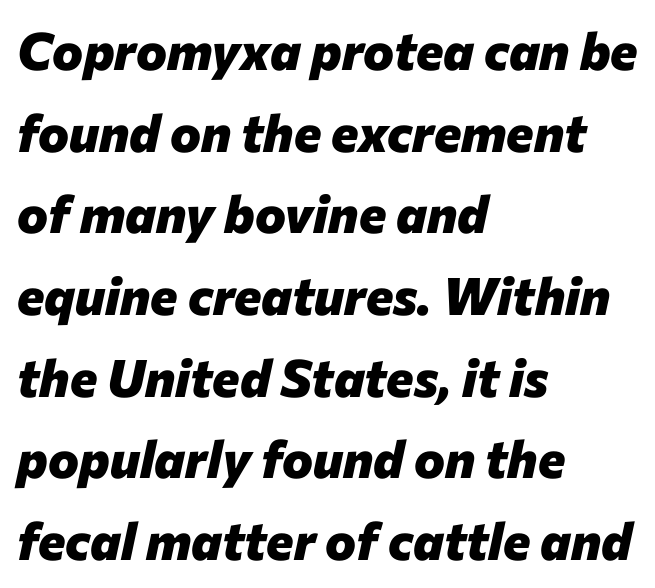
Q: Is the text bold? A: Yes.
Q: Is the text italic (slanted)? A: Yes, it leans right by about 12 degrees.
Q: Is the text underlined? A: No.
Q: How is the paragraph aligned? A: Left-aligned.
Q: Is the spacing between letters normal or unusually wide? A: Normal.
Q: Is the spacing between lines tight, normal or loose? A: Normal.
Q: Width (condensed, normal, or wide)? A: Normal.
Q: Stroke contrast? A: Low.
Q: x-height? A: Medium.
Q: Monospaced? A: No.
